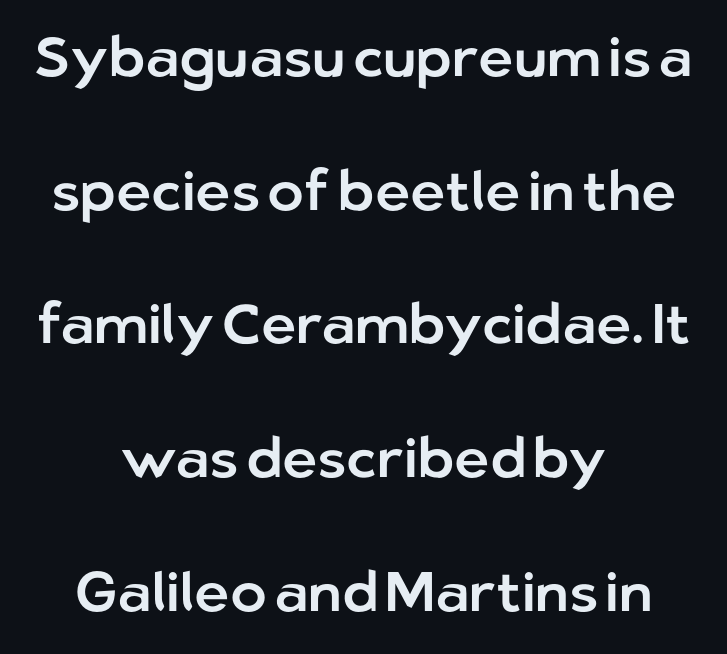
The image shows 55 px sans-serif type, upright; set centered, loose line spacing (2.43x), normal letter spacing, not underlined; low stroke contrast and a medium x-height.
